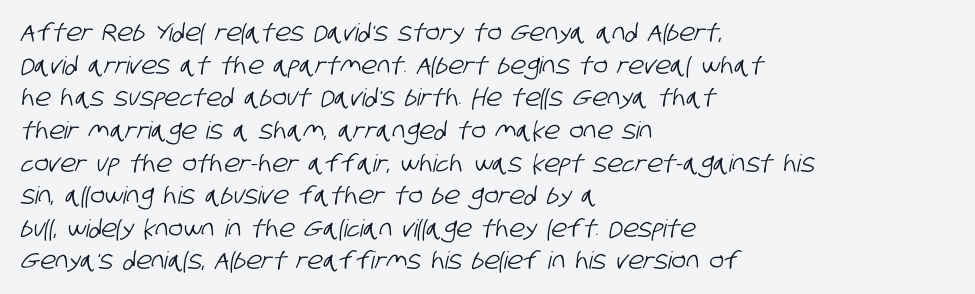
{"underline": "no", "align": "left", "line_spacing": "normal", "line_spacing_ratio": 1.36, "letter_spacing": "normal", "letter_spacing_em": 0.0, "glyph_px": 24}
